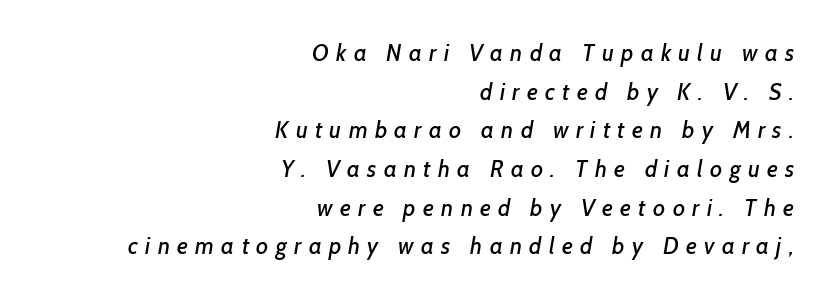
Q: Is the text underlined? A: No.
Q: How is the paragraph aligned? A: Right-aligned.
Q: Is the spacing between letters normal or unusually wide? A: Unusually wide.
Q: Is the spacing between lines tight, normal or loose? A: Normal.
